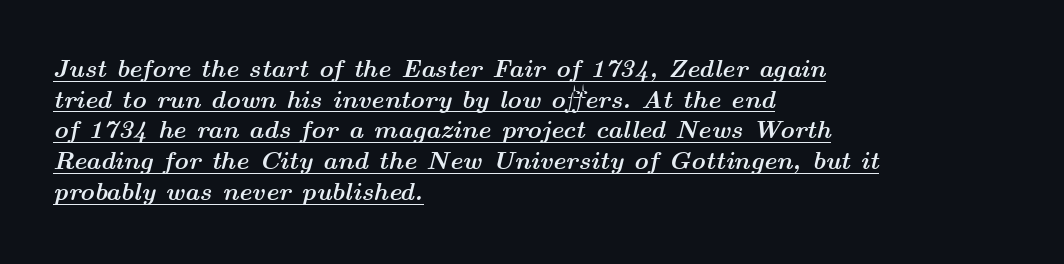
You can see a thin bar hugging the bottom of the glyphs. An italicized treatment has been applied to the whole sample. The type is set solid horizontally, with unmodified tracking. The compositor pushed each line to the left boundary. Typesetter's note: full bold, strokes at maximum text heaviness.
